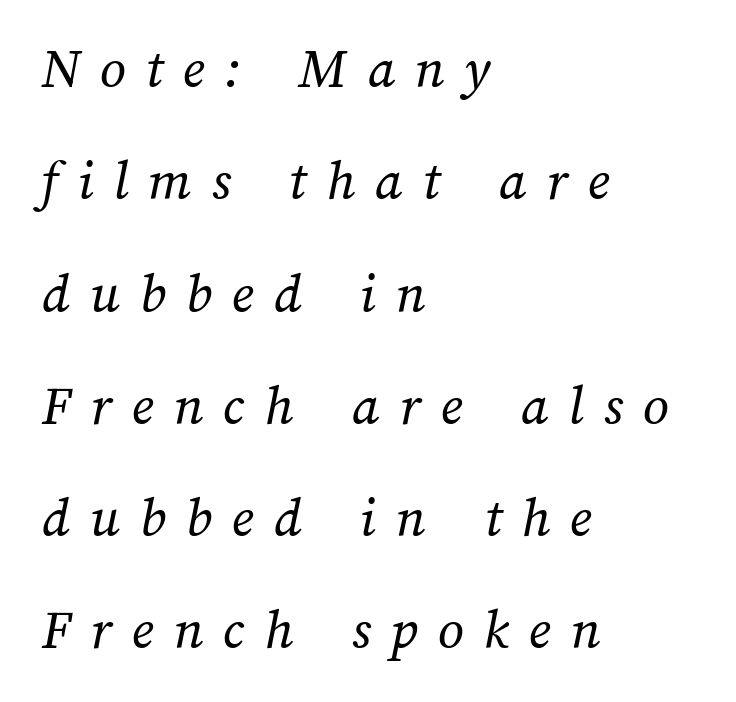
The space between consecutive lines is lavish. The words here are not underlined. Varying glyph widths throughout — classic text-font behaviour. One-word summary of the alignment: left.
